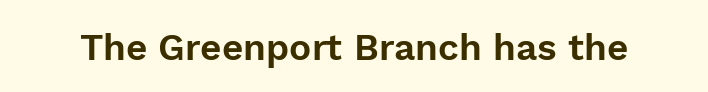
Q: Is the text italic (slanted)? A: No, it is upright.
Q: Is the typeface a serif or a sans-serif typeface? A: Sans-serif.
Q: Is the text underlined? A: No.
Q: Is the spacing between letters normal or unusually wide? A: Normal.
Q: Width (condensed, normal, or wide)? A: Normal.
Q: Stroke contrast? A: Low.
Q: x-height? A: Medium.
Q: Monospaced? A: No.
